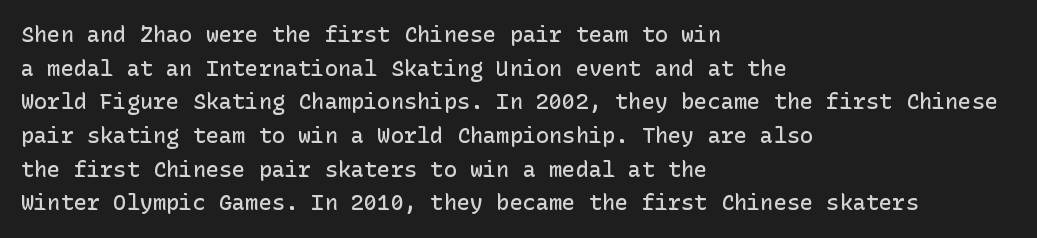
{"italic": "no", "bold": "semi", "underline": "no", "align": "left", "line_spacing": "normal", "line_spacing_ratio": 1.53, "letter_spacing": "normal", "letter_spacing_em": 0.0, "glyph_px": 22}
